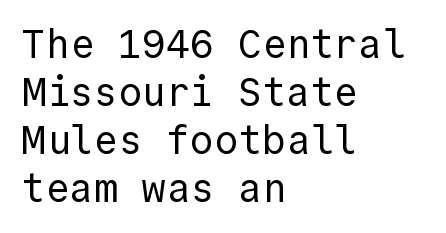
The letters march in equal steps, a hallmark of fixed-pitch type. The typeface chosen for these lines omits serifs. Is the stroke heavy? The answer is a plain regular-or-lighter. Where is the straight margin? On the left. Check the space under the baseline: it is left empty.
